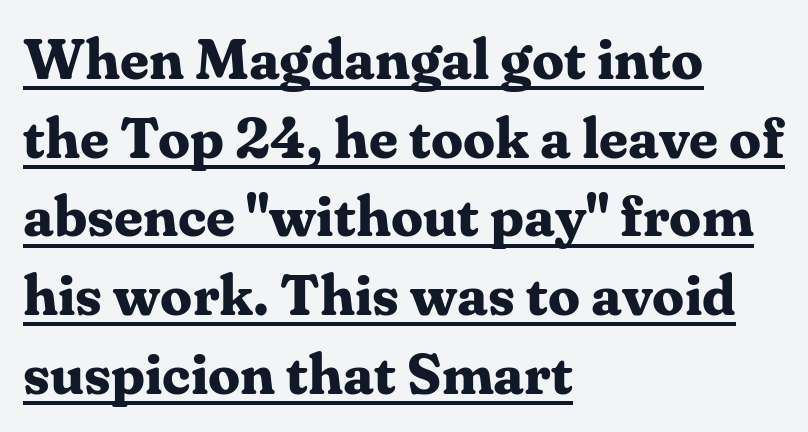
The face used here is proportionally spaced, like ordinary book or web type. The space between consecutive lines is moderate. These words are printed bold, with thick strokes throughout. Spacing between characters is what you'd get straight out of the box.
